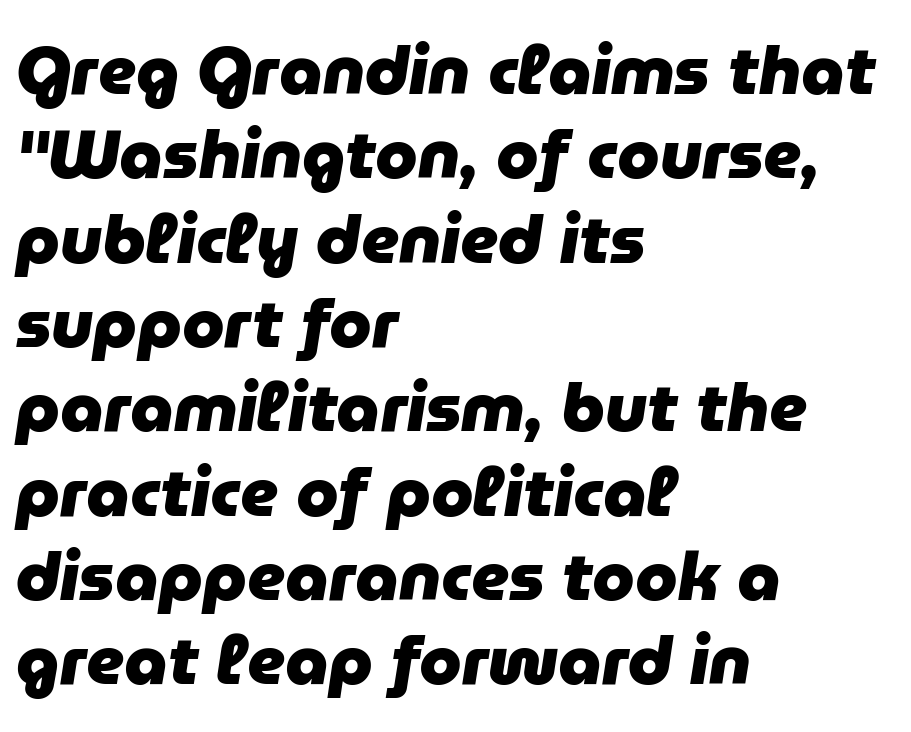
The letters sit at their default tracking, neither squeezed nor spread. Line beginnings align vertically; line endings do not. Is the type bold? Yes — the strokes are clearly thick and heavy. Any mark beneath the type? The region is blank. Italic: yes, the glyphs are oblique.
